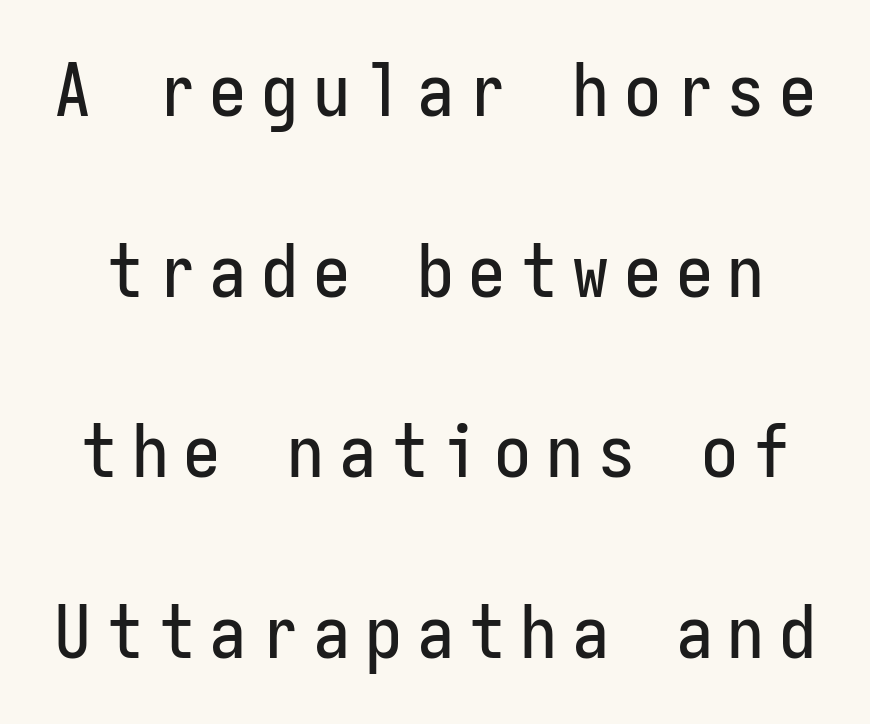
{"serif": "no", "italic": "no", "width": "condensed", "stroke_contrast": "low", "x_height": "medium", "monospaced": "yes", "underline": "no", "line_spacing": "loose", "line_spacing_ratio": 2.44, "letter_spacing": "wide", "letter_spacing_em": 0.2, "glyph_px": 74}
